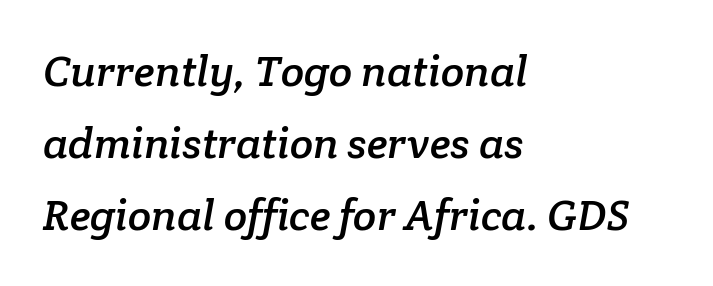
{"serif": "yes", "width": "normal", "stroke_contrast": "low", "x_height": "medium", "monospaced": "no", "underline": "no", "align": "left", "line_spacing": "normal", "line_spacing_ratio": 1.67, "letter_spacing": "normal", "letter_spacing_em": 0.0, "glyph_px": 43}
